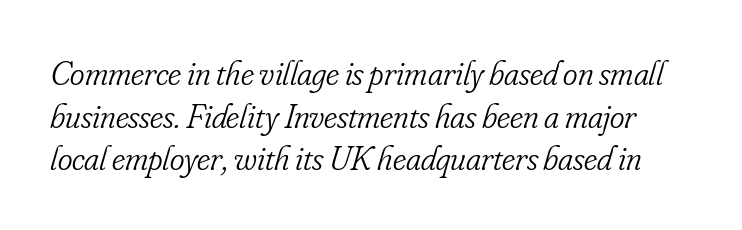
Weight: regular or lighter. The letterforms sit shoulder to shoulder at normal distance. Emphasis-style slanted type is in use. Bare-footed words on every line. Check where the strokes stop: tiny serifs finish them off. Spacing verdict: proportional, widths tailored to each character.
